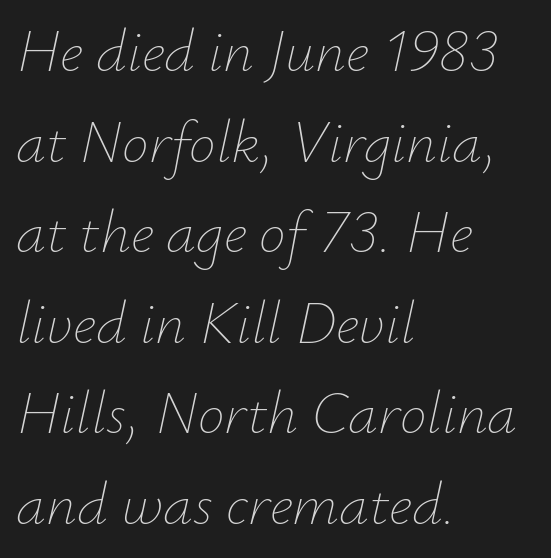
Only glyphs here, with clear space below each row. In CSS terms this would be text-align: left. The rows are spaced the way most documents space them. The typesetting does not lean heavy: it is not bold. Rendered with sloped, italic letterforms. Letter spacing: default.
